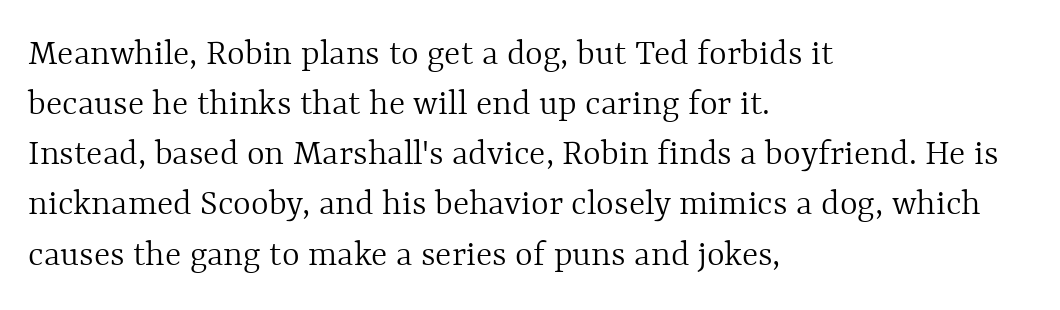
The image shows 38 px light type, upright; set left-aligned, normal line spacing (1.32x), normal letter spacing, not underlined; a medium x-height.
